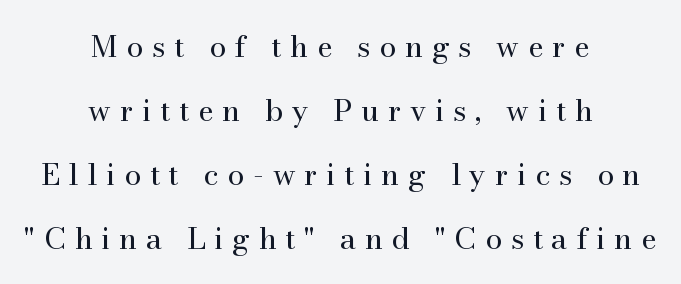
{"serif": "yes", "italic": "no", "bold": "no", "weight": "regular", "width": "normal", "stroke_contrast": "medium", "x_height": "small", "monospaced": "no", "underline": "no", "align": "center", "line_spacing": "loose", "line_spacing_ratio": 2.13, "letter_spacing": "wide", "letter_spacing_em": 0.29, "glyph_px": 30}
